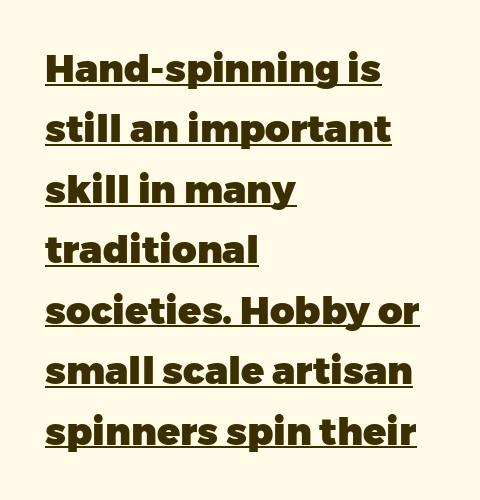
{"serif": "no", "italic": "no", "bold": "yes", "weight": "heavy", "width": "normal", "stroke_contrast": "low", "x_height": "medium", "monospaced": "no", "underline": "yes", "align": "left", "line_spacing": "normal", "line_spacing_ratio": 1.59, "letter_spacing": "normal", "letter_spacing_em": 0.0, "glyph_px": 38}
